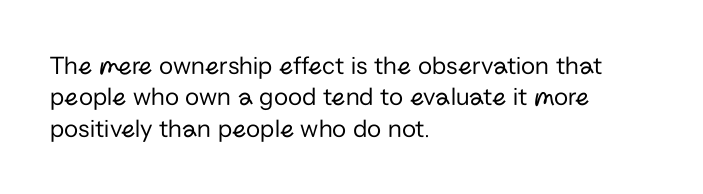
What stands out about the letter spacing? Nothing — it is the standard amount. The rendering anchors every line to the left-hand side. A light-to-regular cut is what we see here. Ordinary non-slanted type is in use.
